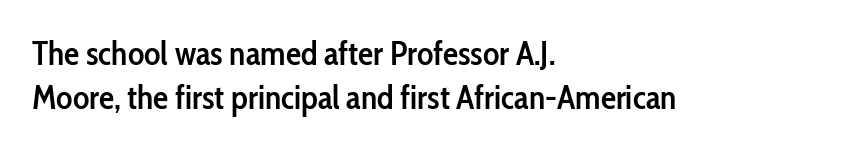
Q: Is the text bold? A: Semi-bold.
Q: Is the text italic (slanted)? A: No, it is upright.
Q: Is the typeface a serif or a sans-serif typeface? A: Sans-serif.
Q: Is the text underlined? A: No.
Q: How is the paragraph aligned? A: Left-aligned.
Q: Is the spacing between letters normal or unusually wide? A: Normal.
Q: Is the spacing between lines tight, normal or loose? A: Normal.
Q: Width (condensed, normal, or wide)? A: Condensed.
Q: Stroke contrast? A: Low.
Q: x-height? A: Medium.
Q: Monospaced? A: No.
